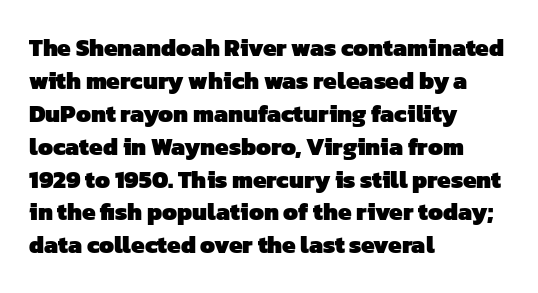
The image shows 24 px bold type; set left-aligned, normal line spacing (1.37x), normal letter spacing, not underlined.
